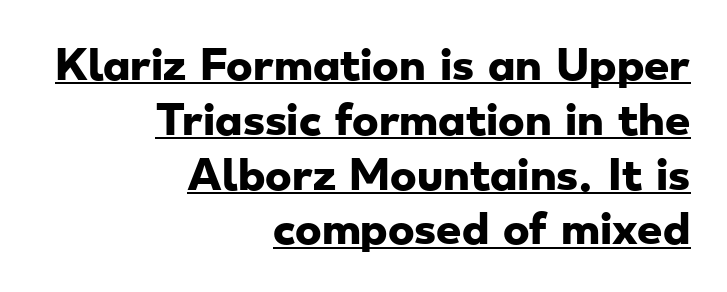
The image shows 40 px heavy, wide sans-serif type; set right-aligned, normal line spacing (1.37x), normal letter spacing, underlined; low stroke contrast and a small x-height.
